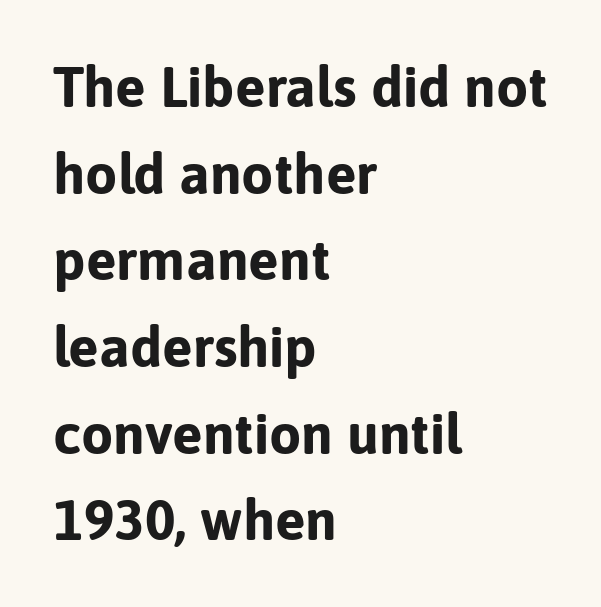
The image shows 57 px bold sans-serif type, upright; set left-aligned, normal line spacing (1.52x), normal letter spacing, not underlined; low stroke contrast and a medium x-height.
